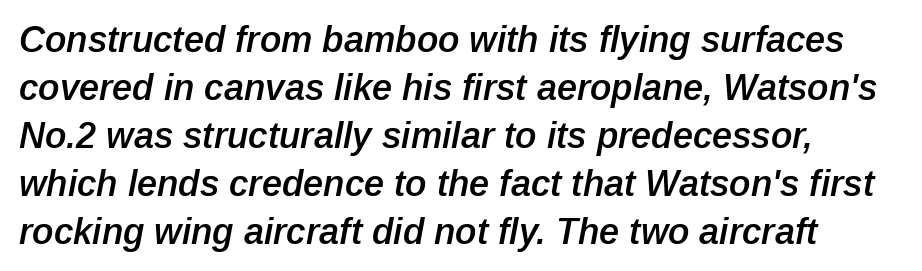
The image shows 36 px semibold type, italic (leaning right); set left-aligned, normal line spacing (1.33x), normal letter spacing, not underlined; low stroke contrast and a medium x-height.
